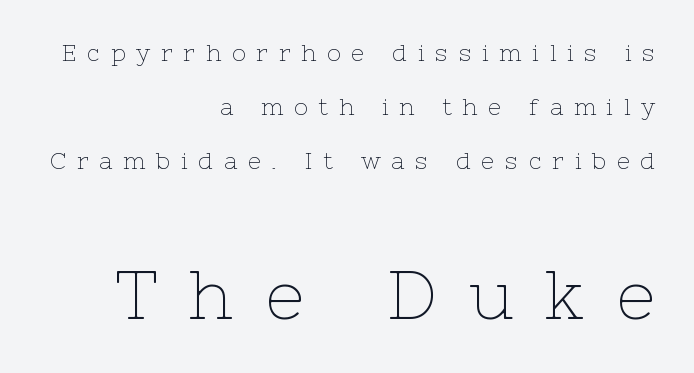
Q: Is the text bold? A: No.
Q: Is the text italic (slanted)? A: No, it is upright.
Q: Is the typeface a serif or a sans-serif typeface? A: Serif.
Q: Is the text underlined? A: No.
Q: How is the paragraph aligned? A: Right-aligned.
Q: Is the spacing between letters normal or unusually wide? A: Unusually wide.
Q: Is the spacing between lines tight, normal or loose? A: Loose.
Q: Which block of text is set in a larger size, the first (top) or the second (bottom)? A: The second (bottom) one.
Q: Width (condensed, normal, or wide)? A: Normal.
Q: Stroke contrast? A: Low.
Q: x-height? A: Medium.
Q: Monospaced? A: No.
